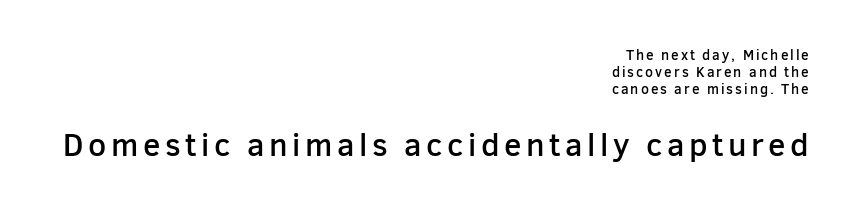
The sample has been set in demibold, a notch under bold. Do the letters lean? They stand straight. Bare-footed words on every line. The passage is arranged like a letterhead date or caption credit — flush right. Bigger letters appear in the bottom chunk; the top chunk is reduced.
